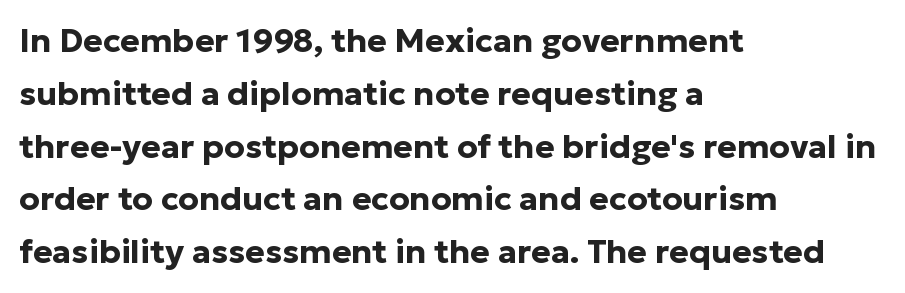
Q: Is the text bold? A: Yes.
Q: Is the text italic (slanted)? A: No, it is upright.
Q: Is the typeface a serif or a sans-serif typeface? A: Sans-serif.
Q: Is the text underlined? A: No.
Q: How is the paragraph aligned? A: Left-aligned.
Q: Is the spacing between letters normal or unusually wide? A: Normal.
Q: Is the spacing between lines tight, normal or loose? A: Normal.
Q: Width (condensed, normal, or wide)? A: Normal.
Q: Stroke contrast? A: Low.
Q: x-height? A: Medium.
Q: Monospaced? A: No.
